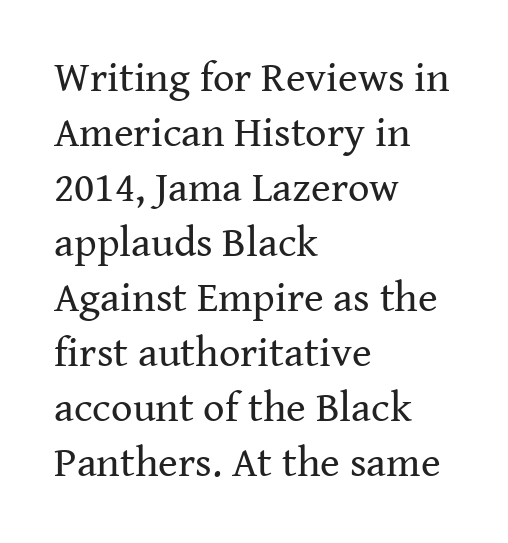
Layout note: lines flush left. The glyphs are unaccompanied by any horizontal stroke below them. Notice how the stems are strictly vertical — no italics here. Notice how descenders clear the ascenders below comfortably — that's standard leading. Check where the strokes stop: tiny serifs finish them off.
